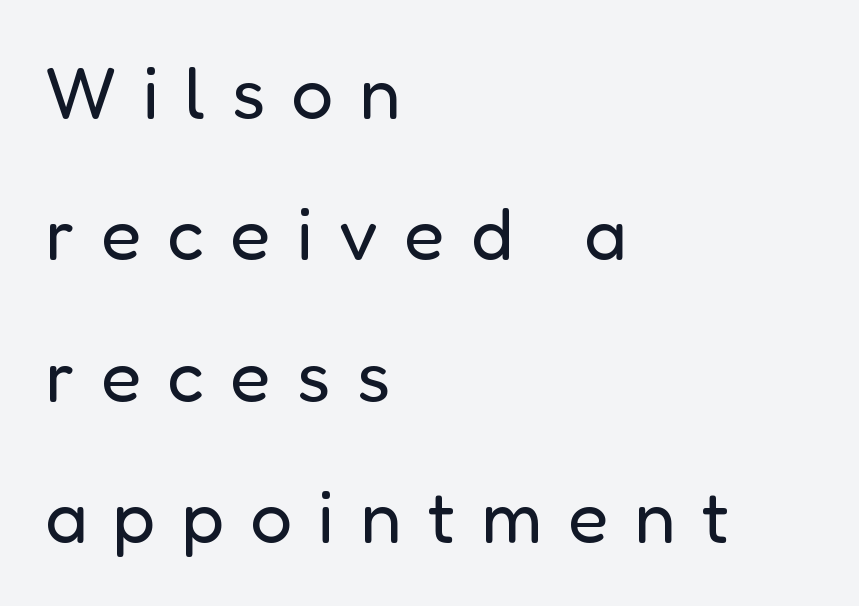
Q: Is the text bold? A: No.
Q: Is the text italic (slanted)? A: No, it is upright.
Q: Is the typeface a serif or a sans-serif typeface? A: Sans-serif.
Q: Is the text underlined? A: No.
Q: How is the paragraph aligned? A: Left-aligned.
Q: Is the spacing between letters normal or unusually wide? A: Unusually wide.
Q: Is the spacing between lines tight, normal or loose? A: Loose.
Q: Width (condensed, normal, or wide)? A: Normal.
Q: Stroke contrast? A: Low.
Q: x-height? A: Medium.
Q: Monospaced? A: No.
